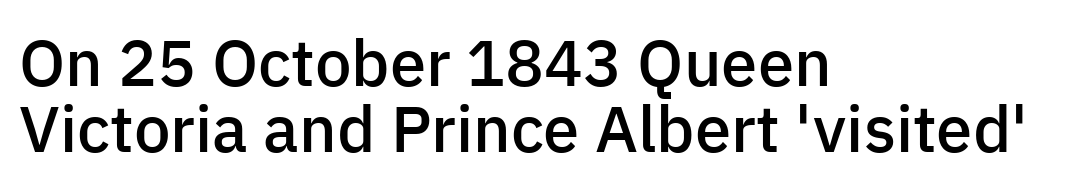
As a designer I'd log this as weight 600, semibold. Bare-footed words on every line. Short and long lines alike share a common starting point at left. Short note: letters normally spaced. The font family rendered here belongs to the sans-serif group.
